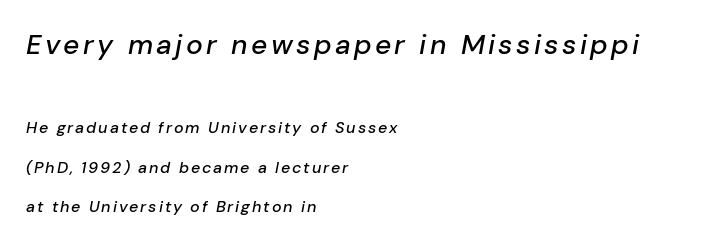
Q: Is the text italic (slanted)? A: Yes, it leans right by about 10 degrees.
Q: Is the text underlined? A: No.
Q: How is the paragraph aligned? A: Left-aligned.
Q: Is the spacing between lines tight, normal or loose? A: Loose.
Q: Which block of text is set in a larger size, the first (top) or the second (bottom)? A: The first (top) one.
Q: Width (condensed, normal, or wide)? A: Normal.
Q: Stroke contrast? A: Low.
Q: x-height? A: Medium.
Q: Monospaced? A: No.
